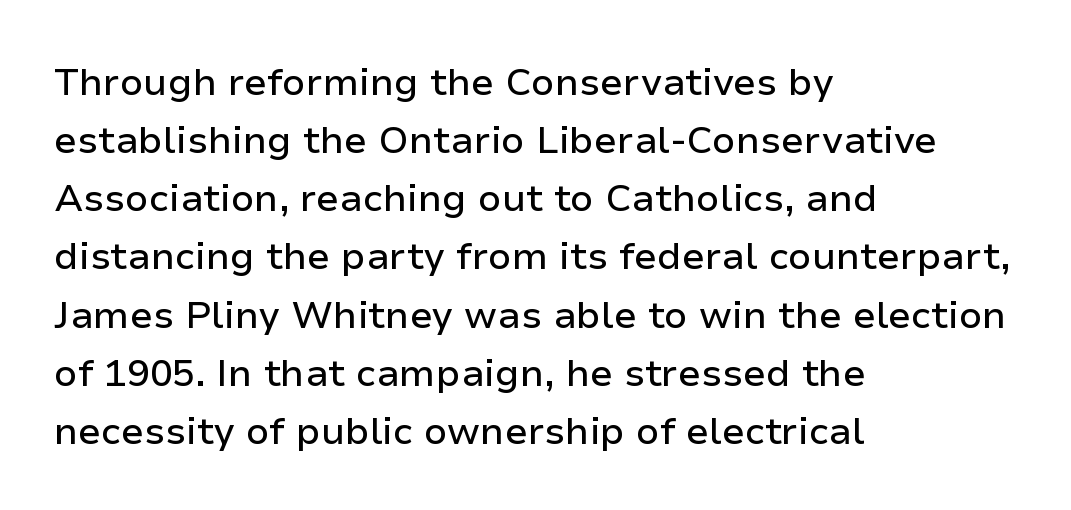
Q: Is the text italic (slanted)? A: No, it is upright.
Q: Is the typeface a serif or a sans-serif typeface? A: Sans-serif.
Q: Is the text underlined? A: No.
Q: How is the paragraph aligned? A: Left-aligned.
Q: Is the spacing between letters normal or unusually wide? A: Normal.
Q: Is the spacing between lines tight, normal or loose? A: Normal.
Q: Width (condensed, normal, or wide)? A: Normal.
Q: Stroke contrast? A: Low.
Q: x-height? A: Medium.
Q: Monospaced? A: No.
